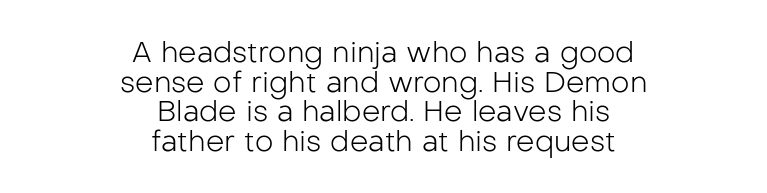
The image shows 29 px light sans-serif type, upright; set centered, tight line spacing (1.02x), normal letter spacing, not underlined; low stroke contrast and a medium x-height.
